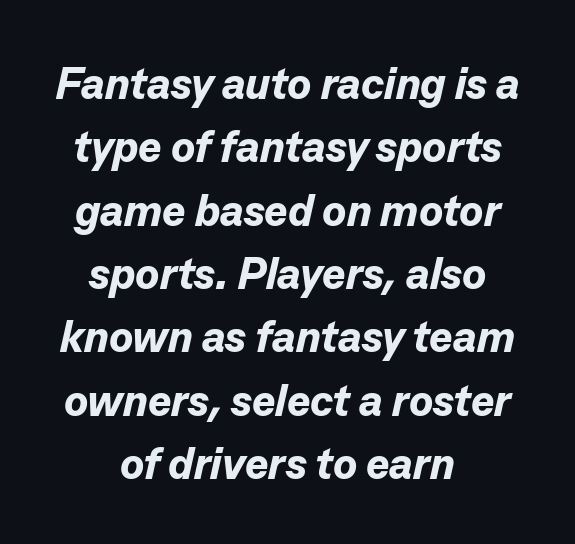
The image shows 44 px bold type, italic (leaning right); set centered, normal line spacing (1.44x), normal letter spacing, not underlined; low stroke contrast and a medium x-height.
